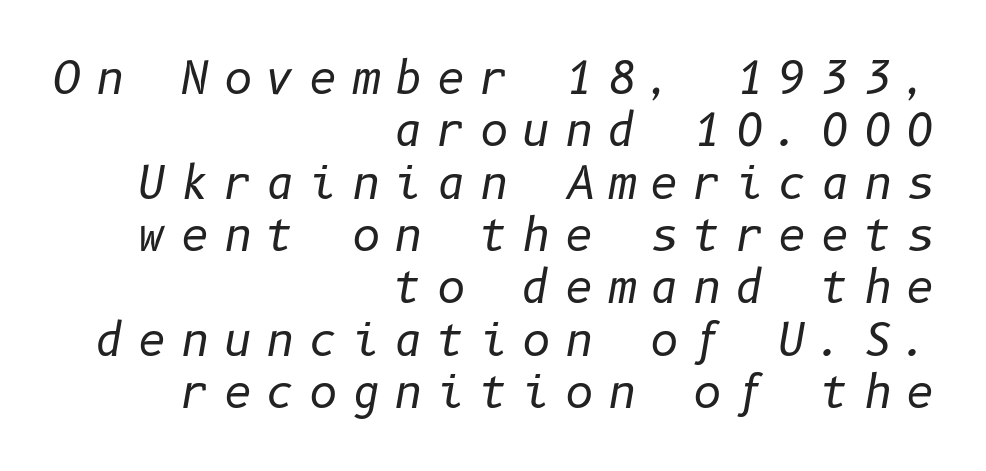
Weight: in the light-to-regular range. Check the space under the baseline: it is left empty. Horizontal alignment here is rightward, an uncommon choice for prose. The rendering inserts visible extra space after every character.
